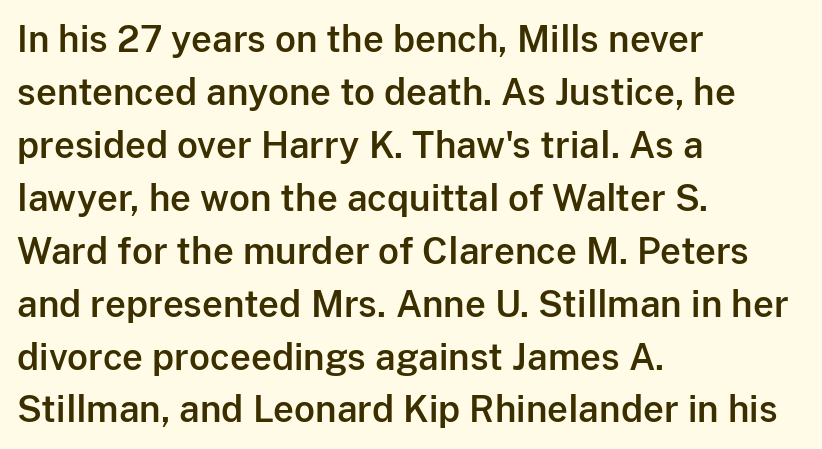
The image shows 36 px sans-serif type, upright; set left-aligned, normal line spacing (1.47x), normal letter spacing, not underlined; low stroke contrast and a medium x-height.
